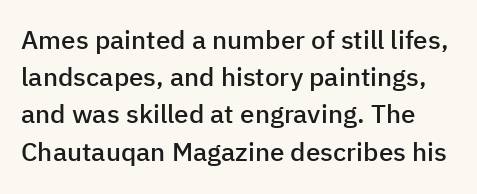
The image shows 26 px text type, upright; set normal line spacing (1.43x), normal letter spacing, not underlined.
